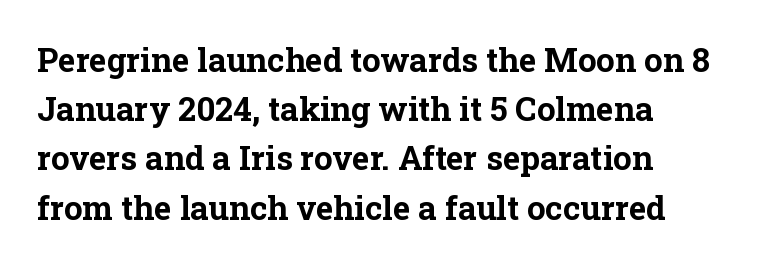
I'd call this a serif setting — the letters wear small feet. Check the space under the baseline: it is left empty. Does the weight exceed regular? Yes, all the way to bold. Note the varied advance widths — an 'i' is clearly narrower than an 'm'.
